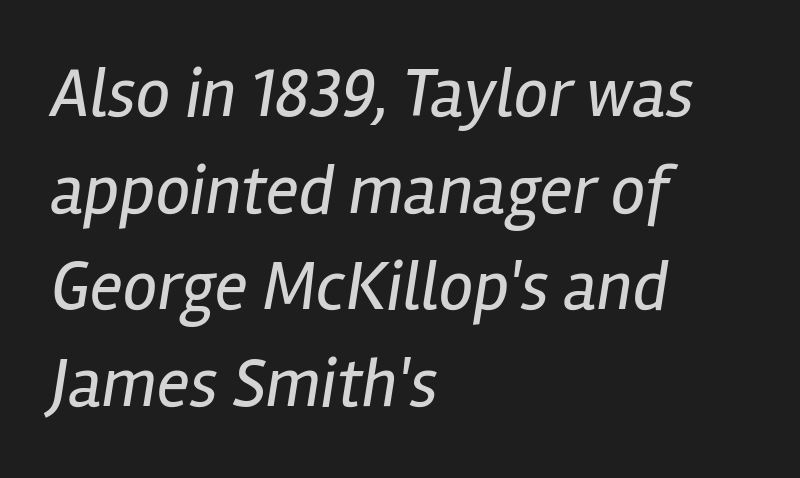
Q: Is the text bold? A: No.
Q: Is the text italic (slanted)? A: Yes, it leans right by about 12 degrees.
Q: Is the text underlined? A: No.
Q: How is the paragraph aligned? A: Left-aligned.
Q: Is the spacing between letters normal or unusually wide? A: Normal.
Q: Is the spacing between lines tight, normal or loose? A: Normal.
Q: Width (condensed, normal, or wide)? A: Condensed.
Q: Stroke contrast? A: Low.
Q: x-height? A: Medium.
Q: Monospaced? A: No.
